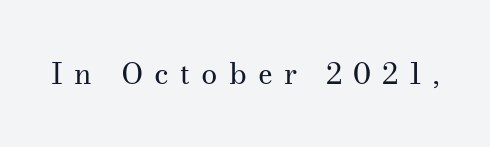
The image shows 29 px regular-weight serif type, upright; set unusually wide letter spacing (+0.38 em), not underlined; medium stroke contrast and a small x-height.
